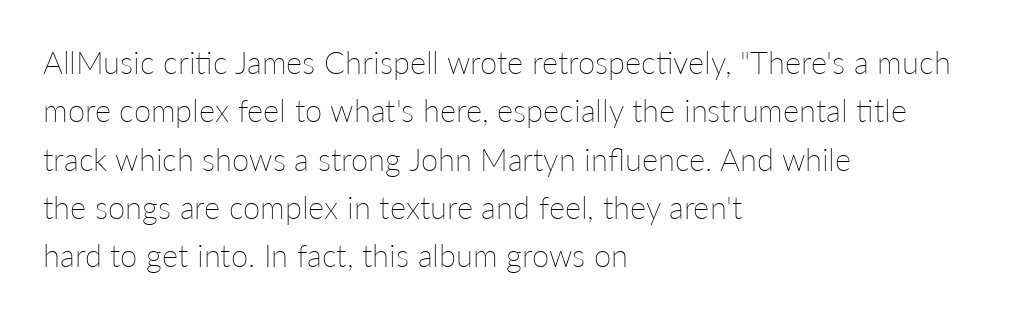
The image shows 31 px thin type, upright; set left-aligned, normal line spacing (1.56x), normal letter spacing, not underlined; low stroke contrast and a medium x-height.
